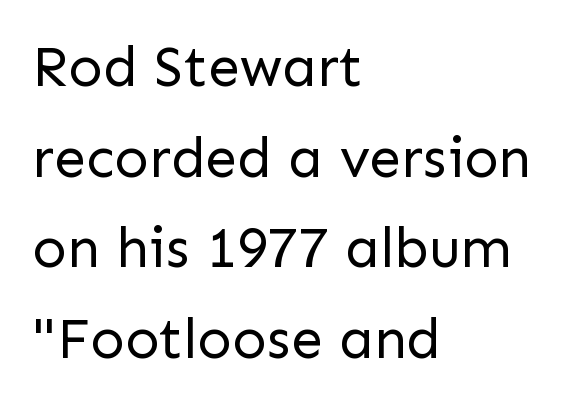
The image shows 57 px regular-weight sans-serif type, upright; set left-aligned, normal line spacing (1.59x), normal letter spacing, not underlined; low stroke contrast and a medium x-height.
